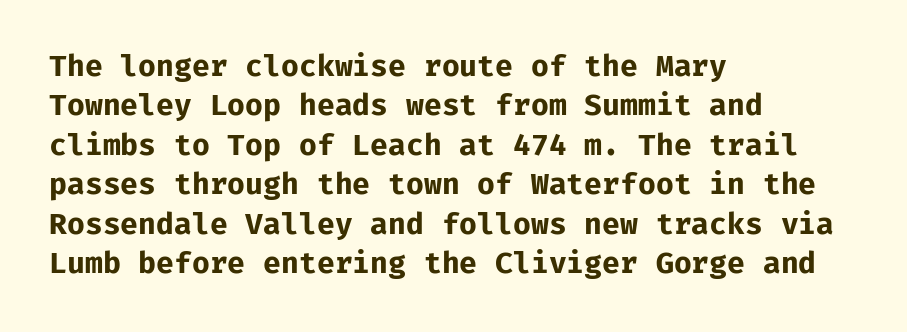
Q: Is the text bold? A: Yes.
Q: Is the text italic (slanted)? A: No, it is upright.
Q: Is the typeface a serif or a sans-serif typeface? A: Sans-serif.
Q: Is the text underlined? A: No.
Q: How is the paragraph aligned? A: Left-aligned.
Q: Is the spacing between letters normal or unusually wide? A: Normal.
Q: Is the spacing between lines tight, normal or loose? A: Normal.
Q: Width (condensed, normal, or wide)? A: Normal.
Q: Stroke contrast? A: Low.
Q: x-height? A: Medium.
Q: Monospaced? A: Yes.
